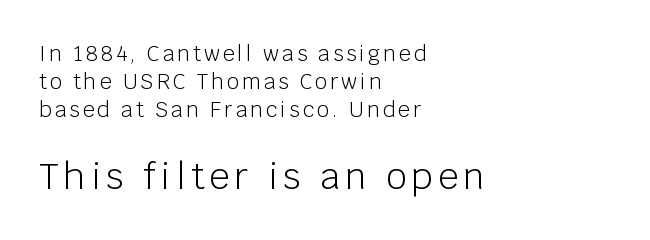
The image shows 36 px light sans-serif type, upright; set left-aligned, normal line spacing (1.34x), not underlined; the second (bottom) block is 1.71x larger; low stroke contrast and a large x-height.
